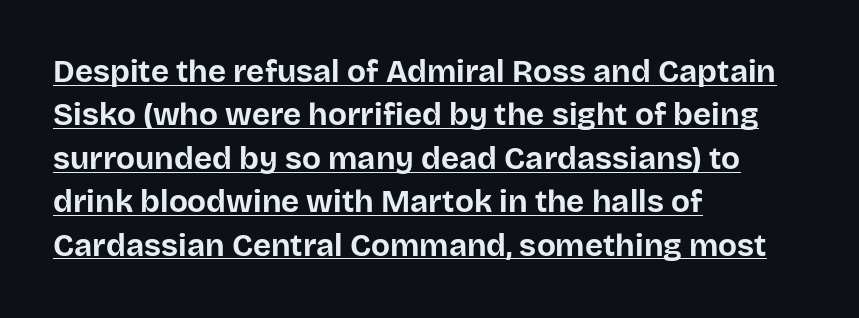
{"serif": "no", "italic": "no", "bold": "yes", "weight": "bold", "width": "normal", "stroke_contrast": "low", "x_height": "large", "monospaced": "no", "underline": "yes", "align": "left", "line_spacing": "normal", "line_spacing_ratio": 1.4, "letter_spacing": "normal", "letter_spacing_em": 0.0, "glyph_px": 31}
